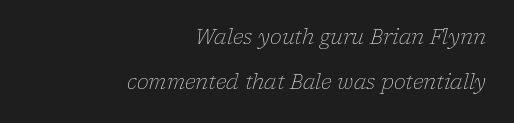
Q: Is the text bold? A: No.
Q: Is the text italic (slanted)? A: Yes, it leans right by about 17 degrees.
Q: Is the text underlined? A: No.
Q: How is the paragraph aligned? A: Right-aligned.
Q: Is the spacing between letters normal or unusually wide? A: Normal.
Q: Is the spacing between lines tight, normal or loose? A: Loose.
